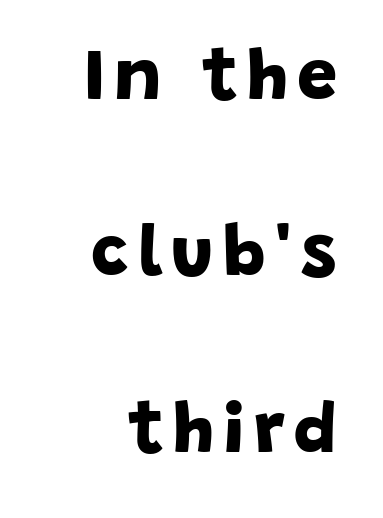
Q: Is the text bold? A: Yes.
Q: Is the typeface a serif or a sans-serif typeface? A: Sans-serif.
Q: Is the text underlined? A: No.
Q: How is the paragraph aligned? A: Right-aligned.
Q: Is the spacing between lines tight, normal or loose? A: Loose.
Q: Width (condensed, normal, or wide)? A: Normal.
Q: Stroke contrast? A: Low.
Q: x-height? A: Large.
Q: Monospaced? A: No.
